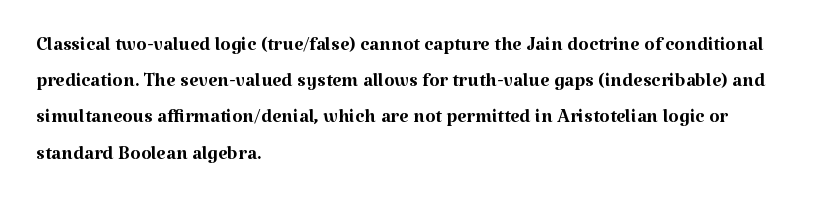
The strokes carry an ordinary text weight at most. Teacher's note: observe the even left margin — that is flush-left alignment. The lines sit at an ordinary, default distance from one another. Does extra space separate the letters? No, they use regular spacing. Posture: vertical. The specimen omits any rule beneath the text block's lines.
